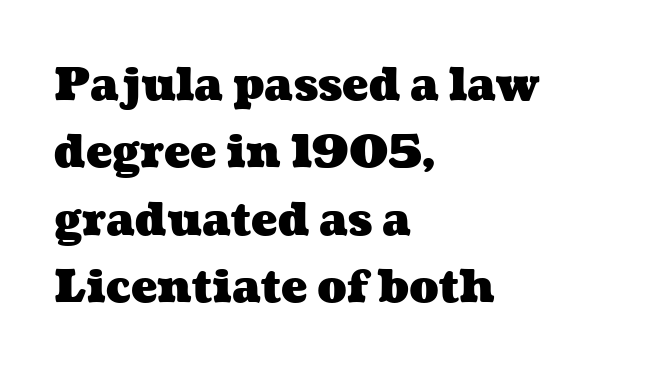
The image shows 44 px heavy, wide type; set left-aligned, normal line spacing (1.53x), normal letter spacing, not underlined; medium stroke contrast and a medium x-height.
